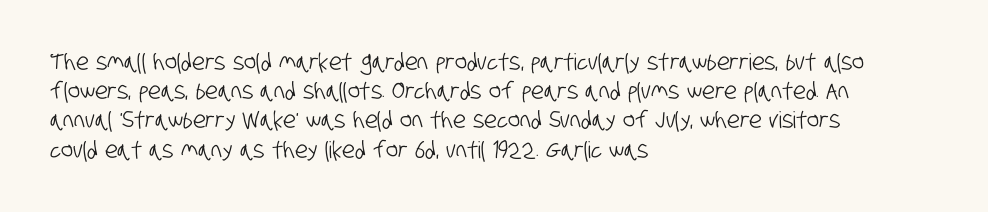
Q: Is the text underlined? A: No.
Q: How is the paragraph aligned? A: Left-aligned.
Q: Is the spacing between letters normal or unusually wide? A: Normal.
Q: Is the spacing between lines tight, normal or loose? A: Normal.
